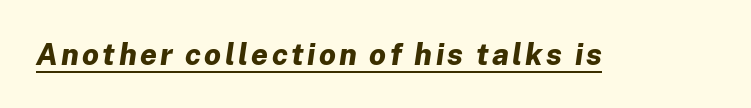
Q: Is the text bold? A: Yes.
Q: Is the text italic (slanted)? A: Yes, it leans right by about 8 degrees.
Q: Is the text underlined? A: Yes.
Q: Width (condensed, normal, or wide)? A: Normal.
Q: Stroke contrast? A: Low.
Q: x-height? A: Medium.
Q: Monospaced? A: No.
